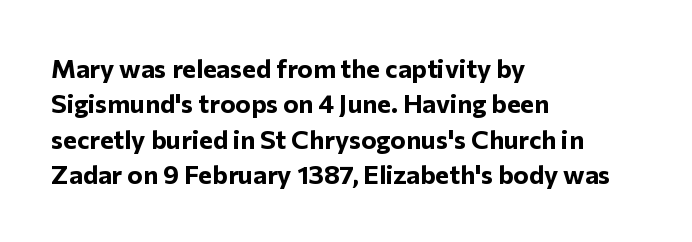
Normally led — the rows are evenly, conventionally spaced. A roman cut, with each character standing at attention. The gaps between neighbouring characters are ordinary and unremarkable. The words here are not underlined. Left-aligned paragraph, ragged on the right. The typesetting leans heavy: a genuine bold.
